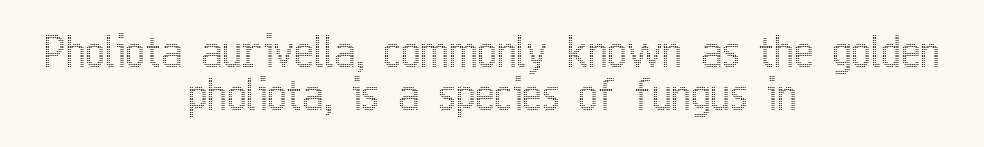
The lines are packed closely together with very little leading. This sample has the flowing, uneven cadence of proportional lettering. Just letters on the line, the space beneath them empty. Characters remain perfectly vertical along every line.
